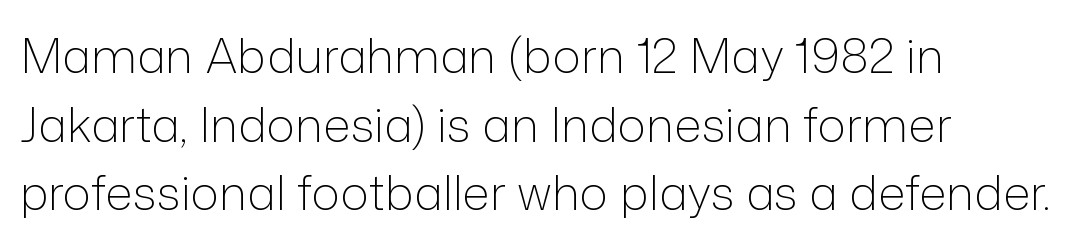
You could not count columns in this text — the font is proportionally spaced. Inter-character spacing is left at the font's built-in metrics. When letters stand straight like this, we call the style roman or upright. Descenders hang freely into open space. Nope, no serifs anywhere on these letters.
